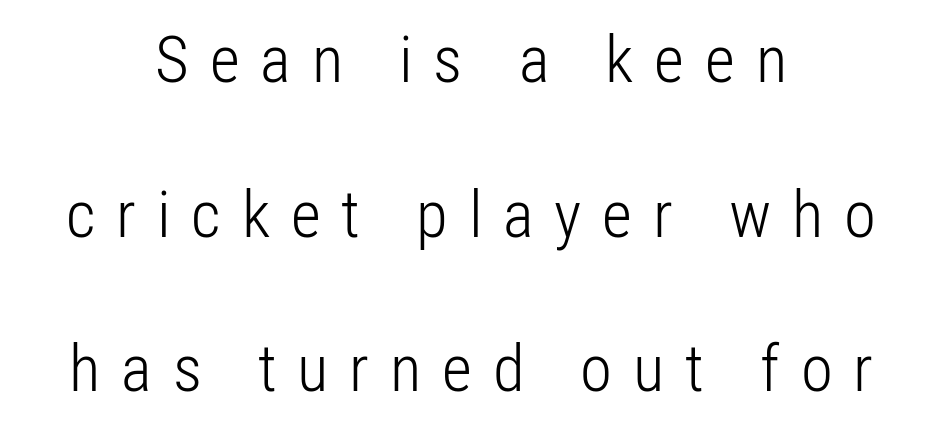
Q: Is the text bold? A: No.
Q: Is the text italic (slanted)? A: No, it is upright.
Q: Is the typeface a serif or a sans-serif typeface? A: Sans-serif.
Q: Is the text underlined? A: No.
Q: How is the paragraph aligned? A: Centered.
Q: Is the spacing between letters normal or unusually wide? A: Unusually wide.
Q: Is the spacing between lines tight, normal or loose? A: Loose.
Q: Width (condensed, normal, or wide)? A: Condensed.
Q: Stroke contrast? A: Low.
Q: x-height? A: Medium.
Q: Monospaced? A: No.
